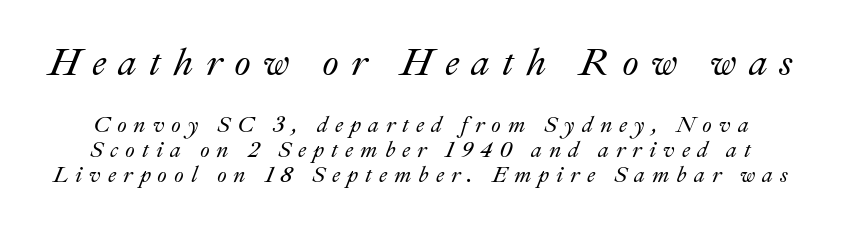
Q: Is the text italic (slanted)? A: Yes, it leans right by about 22 degrees.
Q: Is the text underlined? A: No.
Q: Is the spacing between letters normal or unusually wide? A: Unusually wide.
Q: Is the spacing between lines tight, normal or loose? A: Tight.
Q: Which block of text is set in a larger size, the first (top) or the second (bottom)? A: The first (top) one.
Q: Width (condensed, normal, or wide)? A: Normal.
Q: Stroke contrast? A: Medium.
Q: x-height? A: Small.
Q: Monospaced? A: No.
